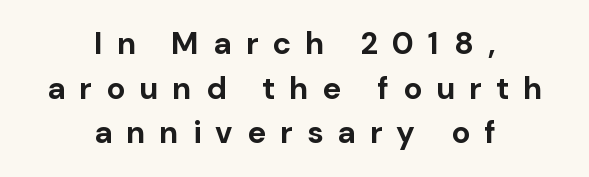
The image shows 31 px bold sans-serif type, upright; set centered, normal line spacing (1.44x), unusually wide letter spacing (+0.46 em), not underlined; low stroke contrast and a medium x-height.
